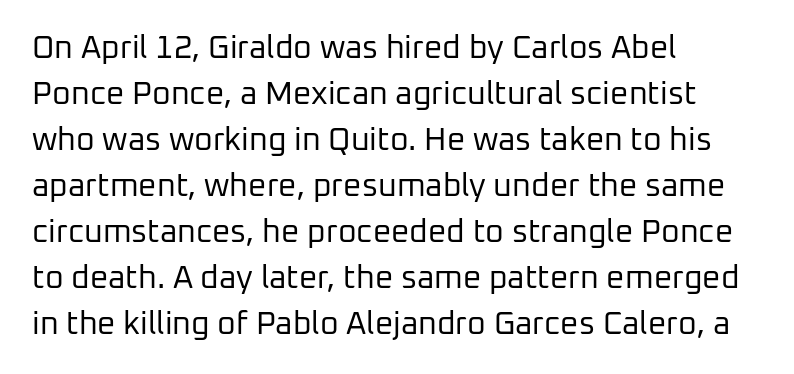
The font family rendered here belongs to the sans-serif group. Note the varied advance widths — an 'i' is clearly narrower than an 'm'. Bare-footed words on every line. The horizontal fit of the characters is conventional and even.
